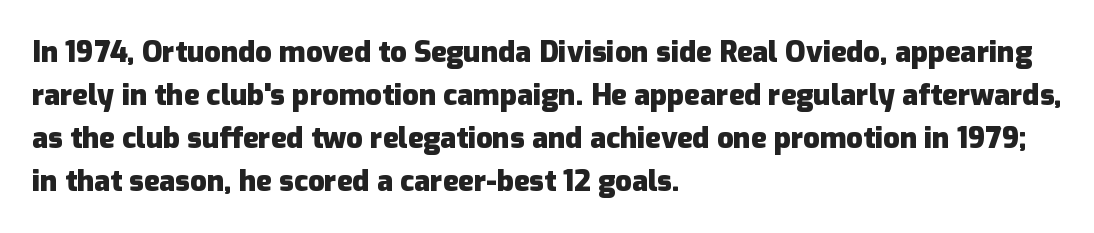
Varying glyph widths throughout — classic text-font behaviour. The glyphs are unaccompanied by any horizontal stroke below them. Horizontally, the lines are justified to the leading edge only. The passage shown has conventional tracking throughout. The line-height multiplier appears to be the usual default. Each letter's strokes conclude bluntly, with no projecting serifs.
